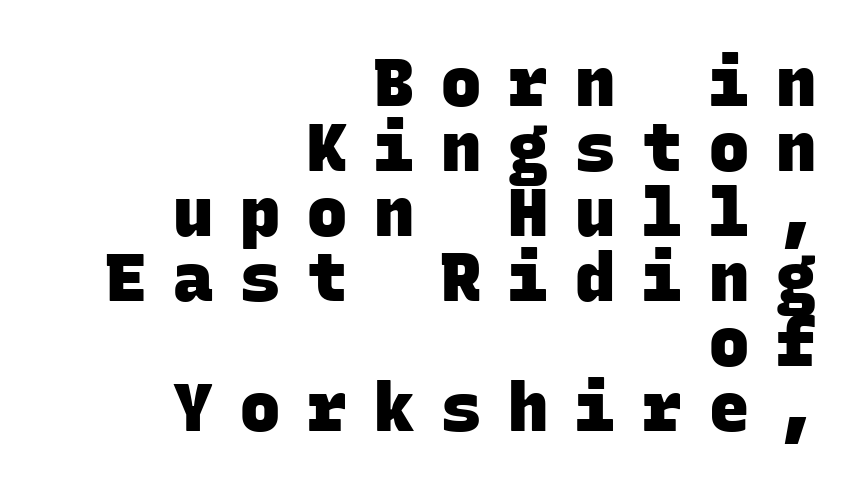
Q: Is the text bold? A: Yes.
Q: Is the typeface a serif or a sans-serif typeface? A: Sans-serif.
Q: Is the text underlined? A: No.
Q: How is the paragraph aligned? A: Right-aligned.
Q: Is the spacing between letters normal or unusually wide? A: Unusually wide.
Q: Is the spacing between lines tight, normal or loose? A: Tight.
Q: Width (condensed, normal, or wide)? A: Normal.
Q: Stroke contrast? A: Low.
Q: x-height? A: Large.
Q: Monospaced? A: Yes.
